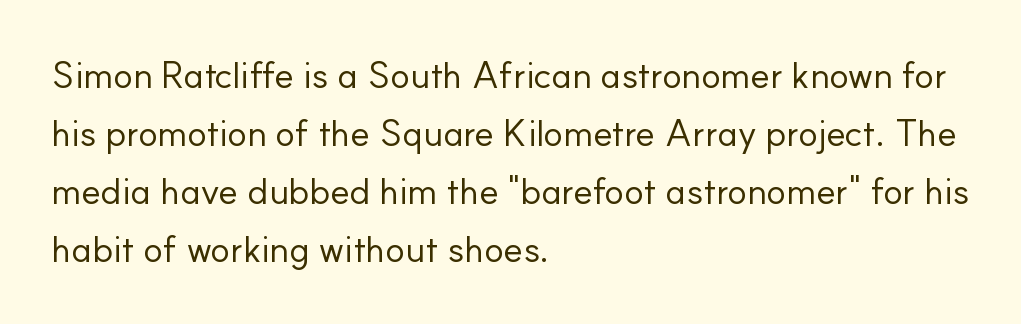
The image shows 37 px regular-weight sans-serif type, upright; set left-aligned, normal line spacing (1.57x), normal letter spacing, not underlined; low stroke contrast and a small x-height.
